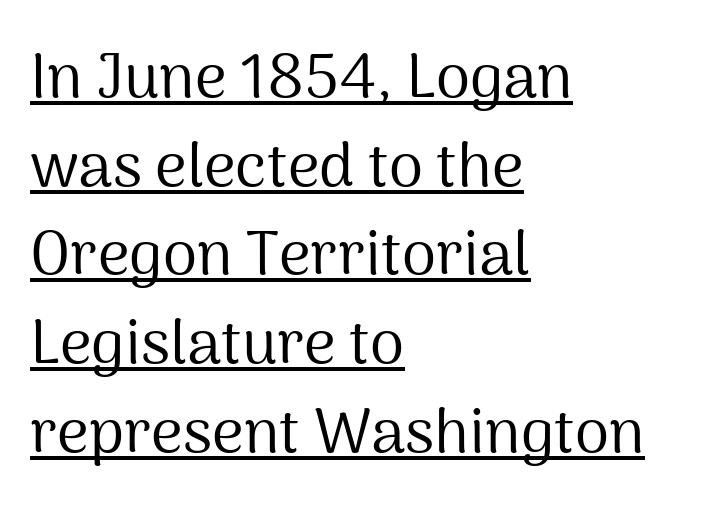
{"serif": "no", "italic": "no", "bold": "no", "weight": "regular", "width": "normal", "stroke_contrast": "medium", "x_height": "medium", "monospaced": "no", "underline": "yes", "align": "left", "line_spacing": "normal", "line_spacing_ratio": 1.43, "letter_spacing": "normal", "letter_spacing_em": 0.0, "glyph_px": 62}
